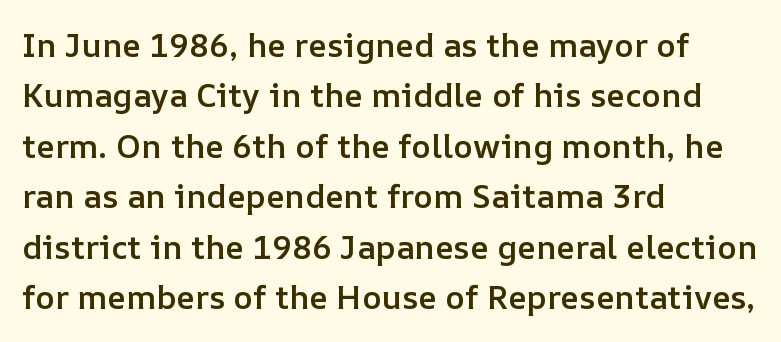
Q: Is the text bold? A: Semi-bold.
Q: Is the text italic (slanted)? A: No, it is upright.
Q: Is the text underlined? A: No.
Q: How is the paragraph aligned? A: Left-aligned.
Q: Is the spacing between letters normal or unusually wide? A: Normal.
Q: Is the spacing between lines tight, normal or loose? A: Normal.
Q: Width (condensed, normal, or wide)? A: Normal.
Q: Stroke contrast? A: Low.
Q: x-height? A: Medium.
Q: Monospaced? A: No.
